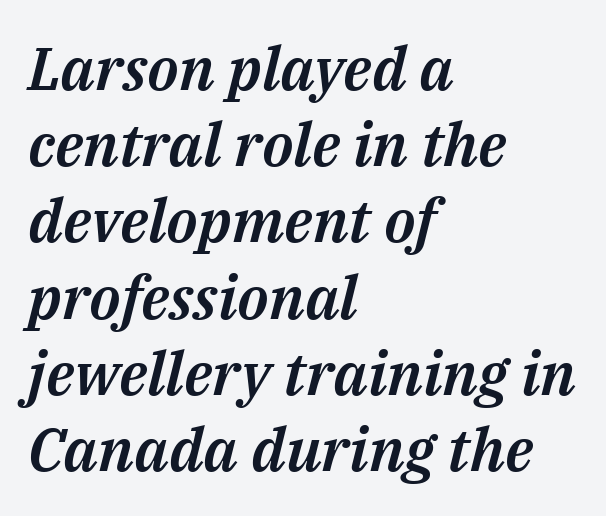
The image shows 60 px text type, italic (leaning right); set left-aligned, normal line spacing (1.27x), normal letter spacing, not underlined; medium stroke contrast and a medium x-height.
